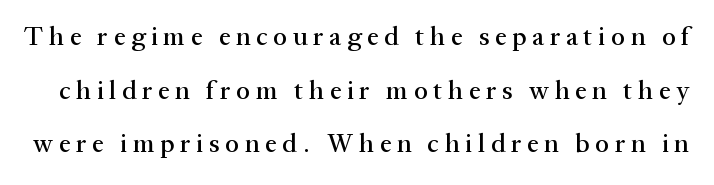
Q: Is the text italic (slanted)? A: No, it is upright.
Q: Is the text underlined? A: No.
Q: Is the spacing between letters normal or unusually wide? A: Unusually wide.
Q: Is the spacing between lines tight, normal or loose? A: Loose.
